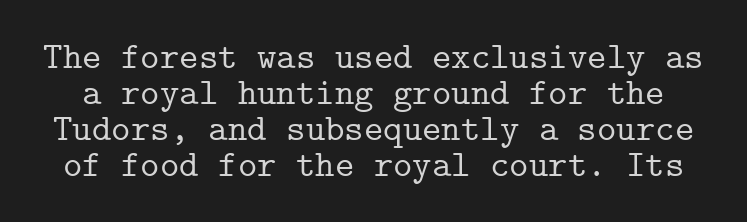
{"serif": "yes", "italic": "no", "width": "normal", "stroke_contrast": "low", "x_height": "medium", "monospaced": "yes", "underline": "no", "line_spacing": "tight", "line_spacing_ratio": 0.97, "letter_spacing": "normal", "letter_spacing_em": 0.0, "glyph_px": 37}
